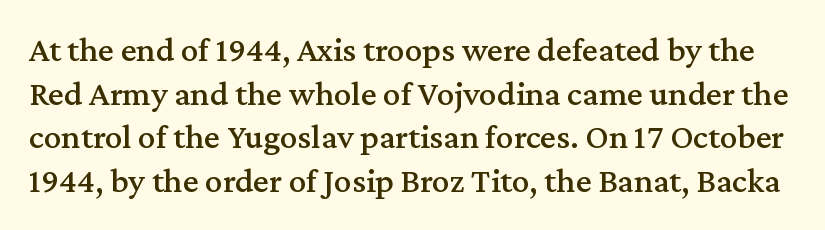
Q: Is the text italic (slanted)? A: No, it is upright.
Q: Is the typeface a serif or a sans-serif typeface? A: Serif.
Q: Is the text underlined? A: No.
Q: Is the spacing between letters normal or unusually wide? A: Normal.
Q: Is the spacing between lines tight, normal or loose? A: Normal.
Q: Width (condensed, normal, or wide)? A: Normal.
Q: Stroke contrast? A: Medium.
Q: x-height? A: Medium.
Q: Monospaced? A: No.
